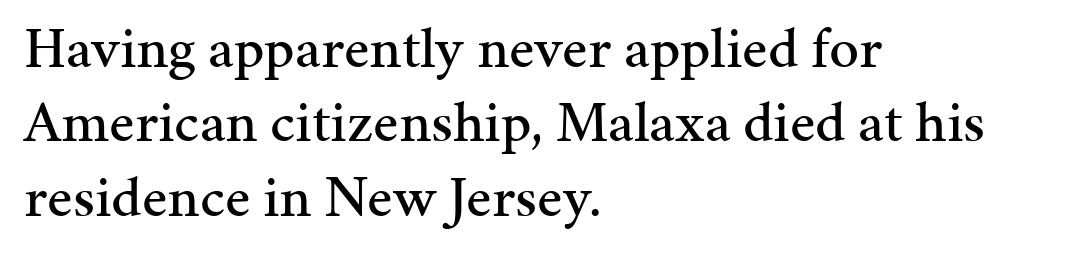
The image shows 59 px serif type, upright; set left-aligned, normal line spacing (1.26x), normal letter spacing, not underlined; medium stroke contrast and a medium x-height.
